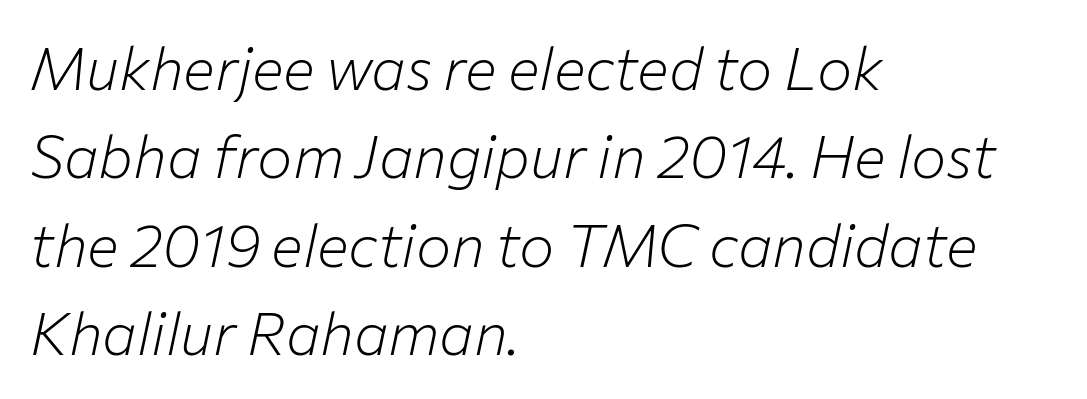
Vertical stems look standard width or narrower in stroke. Proportional: the letters do not fall into vertical columns. When letters slant like this, we call the style italic. Default kerning and tracking; the words read as compact shapes.
